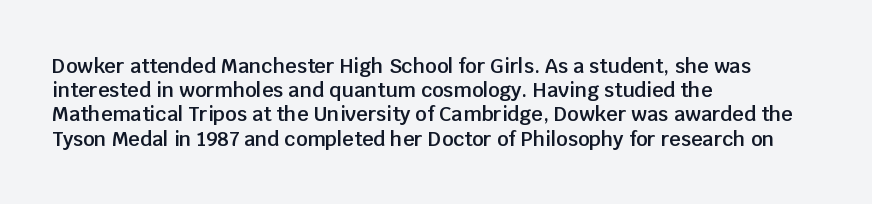
Q: Is the text bold? A: Semi-bold.
Q: Is the text italic (slanted)? A: No, it is upright.
Q: Is the text underlined? A: No.
Q: How is the paragraph aligned? A: Left-aligned.
Q: Is the spacing between letters normal or unusually wide? A: Normal.
